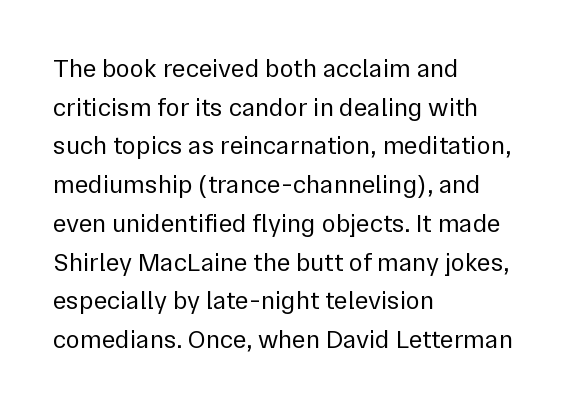
{"italic": "no", "bold": "no", "underline": "no", "align": "left", "line_spacing": "normal", "line_spacing_ratio": 1.49, "letter_spacing": "normal", "letter_spacing_em": 0.0, "glyph_px": 26}
